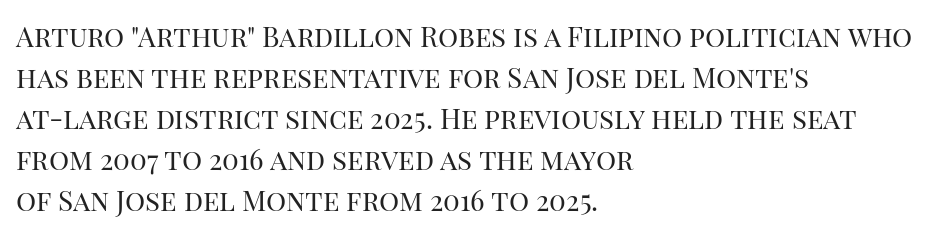
All the whitespace from short lines collects on the right. These lines are rendered in a variable-pitch font. Letter spacing: default. In terms of leading, this rendering sits right in the middle. The passage shown is not bold in any degree.
